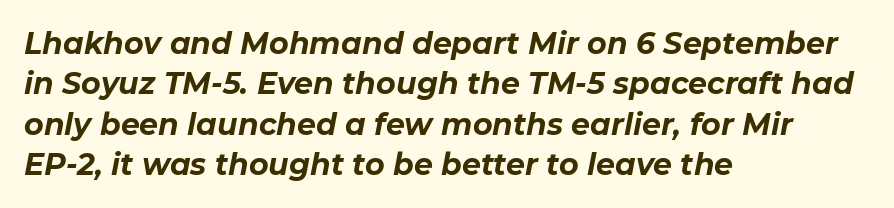
The image shows 30 px bold type, italic (leaning right); set left-aligned, normal line spacing (1.35x), normal letter spacing, not underlined; low stroke contrast and a medium x-height.
